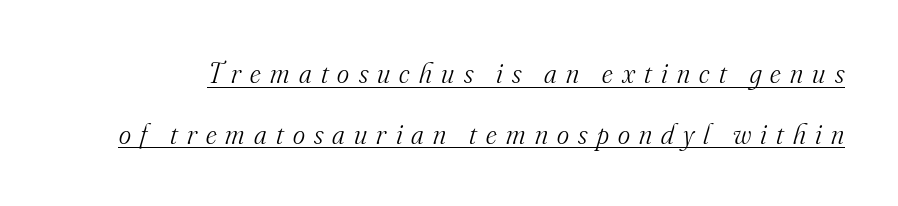
The face used here is seriffed, in the tradition of book romans. Character widths vary here, with narrow letters taking less room than wide ones. Tracking here is generous; glyphs stand well apart from one another. Line spacing here is loose. The sample's only ornament is a line tracing under the words.
